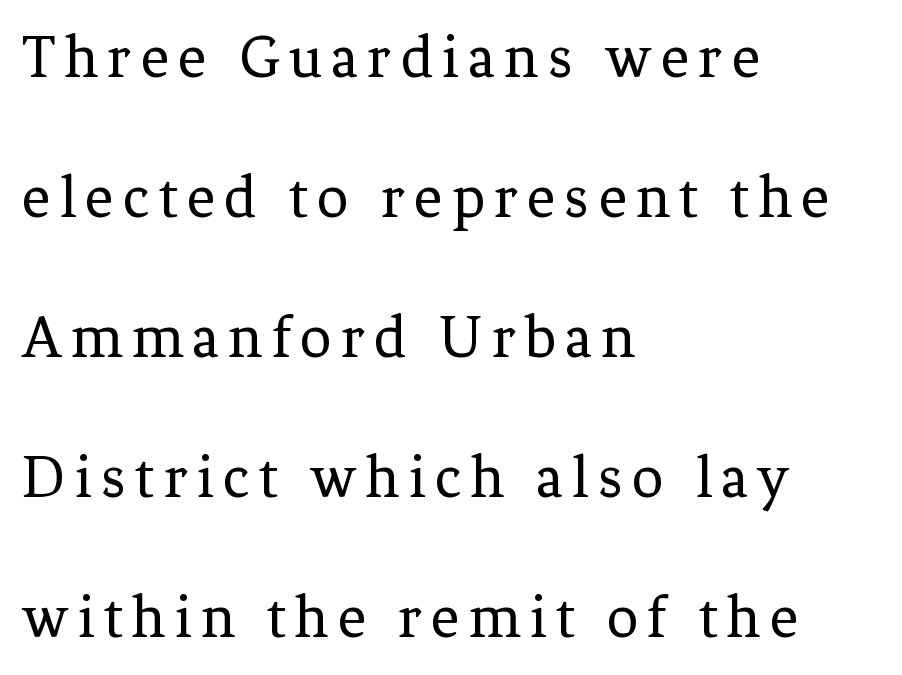
Here the designer chose a conventional face with non-uniform glyph widths. Unmarked baselines from the first word to the last. Leading: increased. Is there any slant? The stems are plumb. Weight: regular or lighter. The type family on display is of the serif kind.
